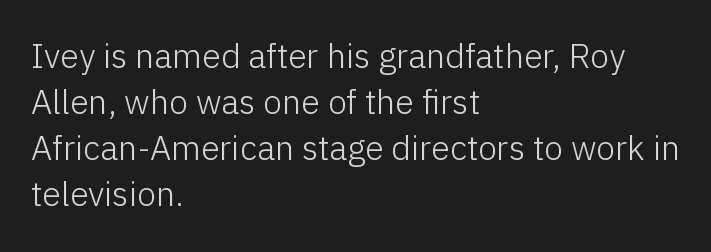
This sample is left-justified, so line endings fall wherever the words run out. Students, observe: this is what conventionally led text looks like. Bold? No — there's no thickening of the strokes. Beneath every word, the page is bare. You can tell it's not italic because the verticals are truly vertical. Tracking value appears to be zero — textbook default spacing.
